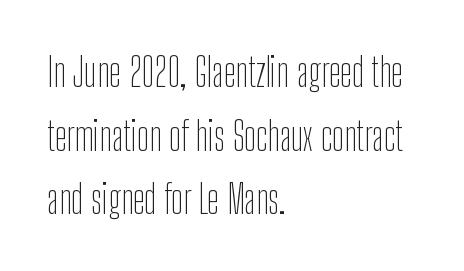
Every character sits straight up, as roman type does. Each letter keeps its own natural width here, so spacing adapts to shape. Each word holds together tightly as a unit, with standard inter-letter gaps. A typesetter would call this leading conventional body-copy spacing. The string is rendered with underlining switched off. Is the type heavy? It reads as light-to-regular instead.
